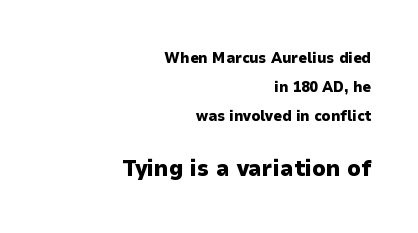
{"italic": "no", "bold": "yes", "underline": "no", "align": "right", "line_spacing": "loose", "line_spacing_ratio": 1.93, "letter_spacing": "normal", "letter_spacing_em": 0.0, "larger_block": "second", "size_ratio": 1.53, "glyph_px": 23}
